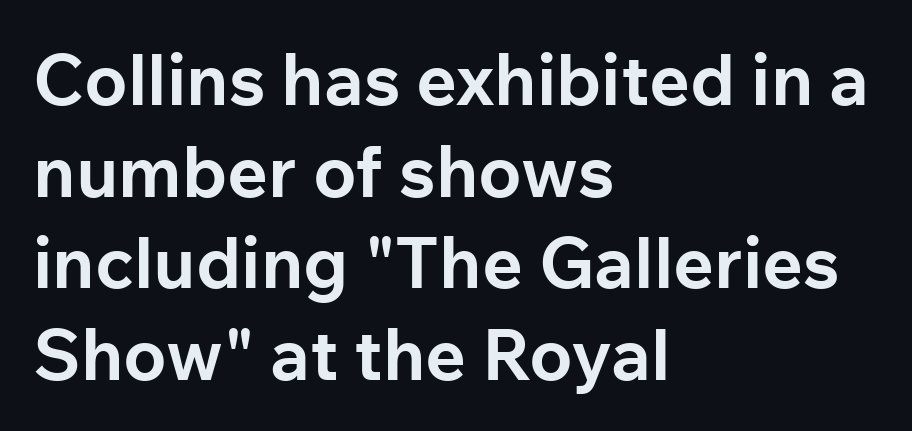
Q: Is the text bold? A: Yes.
Q: Is the text italic (slanted)? A: No, it is upright.
Q: Is the typeface a serif or a sans-serif typeface? A: Sans-serif.
Q: Is the text underlined? A: No.
Q: How is the paragraph aligned? A: Left-aligned.
Q: Is the spacing between letters normal or unusually wide? A: Normal.
Q: Is the spacing between lines tight, normal or loose? A: Normal.
Q: Width (condensed, normal, or wide)? A: Normal.
Q: Stroke contrast? A: Low.
Q: x-height? A: Medium.
Q: Monospaced? A: No.
